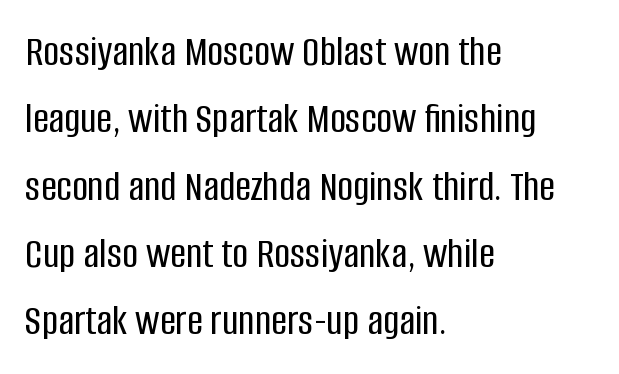
{"serif": "no", "italic": "no", "width": "condensed", "stroke_contrast": "low", "x_height": "large", "monospaced": "no", "underline": "no", "align": "left", "line_spacing": "normal", "line_spacing_ratio": 1.53, "letter_spacing": "normal", "letter_spacing_em": 0.0, "glyph_px": 44}
